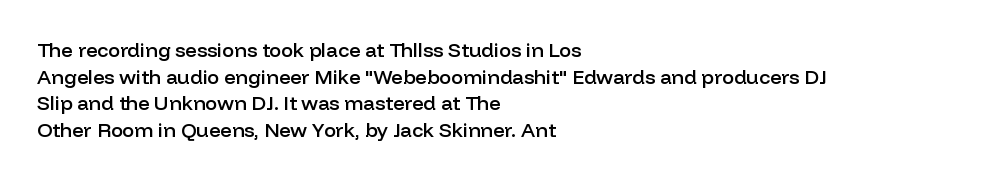
The image shows 20 px text type, upright; set left-aligned, normal line spacing (1.33x), normal letter spacing, not underlined.
